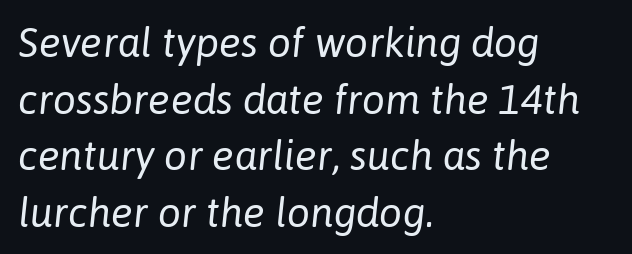
Vertical spacing — default. There's an unmistakable incline to the writing here. Line beginnings align vertically; line endings do not. No extra ink here — the face is not bold. This sample has the flowing, uneven cadence of proportional lettering.
